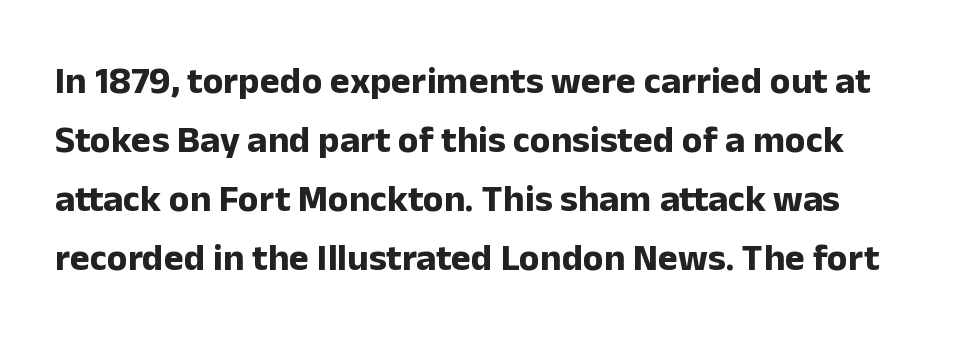
{"serif": "no", "italic": "no", "bold": "yes", "weight": "bold", "width": "normal", "stroke_contrast": "low", "x_height": "medium", "monospaced": "no", "underline": "no", "line_spacing": "normal", "line_spacing_ratio": 1.55, "letter_spacing": "normal", "letter_spacing_em": 0.0, "glyph_px": 38}
